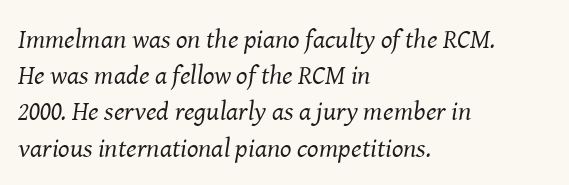
{"italic": "yes", "lean": "right", "slant_degrees": 8, "bold": "no", "underline": "no", "align": "left", "line_spacing": "normal", "line_spacing_ratio": 1.34, "letter_spacing": "normal", "letter_spacing_em": 0.0, "glyph_px": 27}
